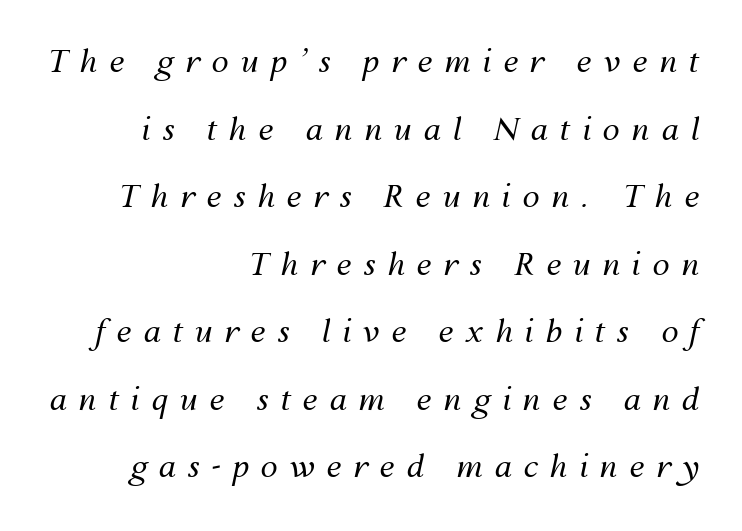
{"italic": "yes", "lean": "right", "slant_degrees": 12, "bold": "no", "weight": "regular", "width": "normal", "stroke_contrast": "medium", "x_height": "medium", "monospaced": "no", "underline": "no", "align": "right", "line_spacing": "loose", "line_spacing_ratio": 2.18, "letter_spacing": "wide", "letter_spacing_em": 0.37, "glyph_px": 31}
